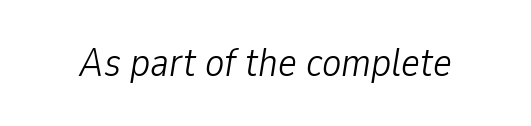
Letters have the restrained weight of plain body copy at most. Nothing unusual about the tracking: characters are spaced as the font intends. Looking at the ascenders, they clearly lean. The zone under the glyphs is completely vacant. Proportional: the letters do not fall into vertical columns.
